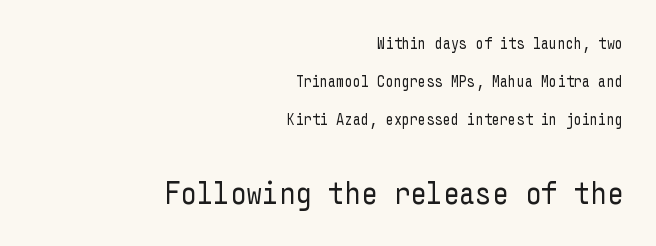
{"serif": "no", "italic": "no", "bold": "no", "weight": "regular", "width": "condensed", "stroke_contrast": "low", "x_height": "medium", "underline": "no", "align": "right", "line_spacing": "loose", "line_spacing_ratio": 2.38, "letter_spacing": "normal", "letter_spacing_em": 0.0, "larger_block": "second", "size_ratio": 2.0, "glyph_px": 32}
